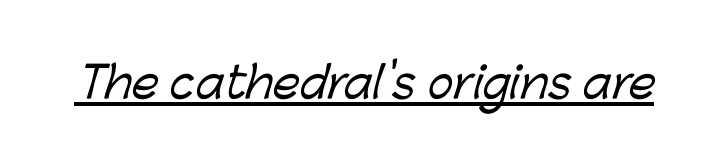
{"serif": "no", "width": "normal", "stroke_contrast": "low", "x_height": "medium", "monospaced": "no", "underline": "yes", "letter_spacing": "normal", "letter_spacing_em": 0.0, "glyph_px": 43}
